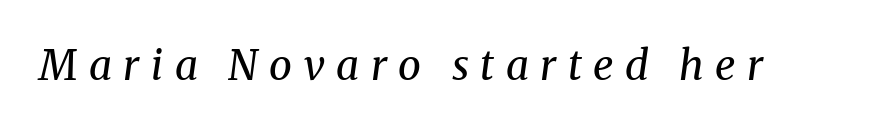
This sample has the flowing, uneven cadence of proportional lettering. No letter is thick-stroked: the sample isn't bold. Here the glyphs are tracked loosely, breaking word shapes into spaced letters. The string is rendered with underlining switched off. Tall strokes in this sample are angled rather than plumb. The letters carry serifs — small finishing strokes at the ends of their stems.
